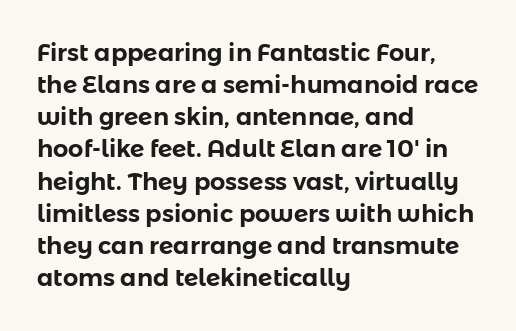
Just letters on the line, the space beneath them empty. Honestly, the row spacing looks completely unremarkable. No italicization has been applied; the sample stays upright. Teacher's note: observe the even left margin — that is flush-left alignment. Glyph-to-glyph distance matches everyday printed text.
